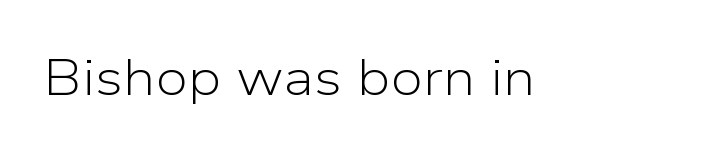
Q: Is the text bold? A: No.
Q: Is the text italic (slanted)? A: No, it is upright.
Q: Is the typeface a serif or a sans-serif typeface? A: Sans-serif.
Q: Is the text underlined? A: No.
Q: Is the spacing between letters normal or unusually wide? A: Normal.
Q: Width (condensed, normal, or wide)? A: Normal.
Q: Stroke contrast? A: Low.
Q: x-height? A: Medium.
Q: Monospaced? A: No.
